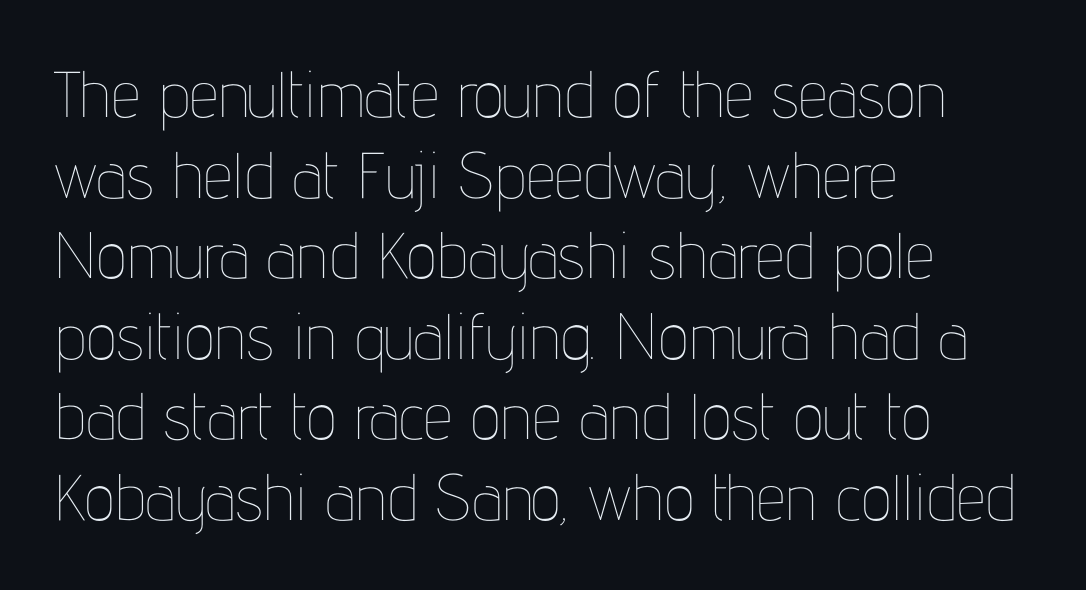
Q: Is the text bold? A: No.
Q: Is the text italic (slanted)? A: No, it is upright.
Q: Is the text underlined? A: No.
Q: How is the paragraph aligned? A: Left-aligned.
Q: Is the spacing between letters normal or unusually wide? A: Normal.
Q: Width (condensed, normal, or wide)? A: Condensed.
Q: Stroke contrast? A: Low.
Q: x-height? A: Medium.
Q: Monospaced? A: No.
